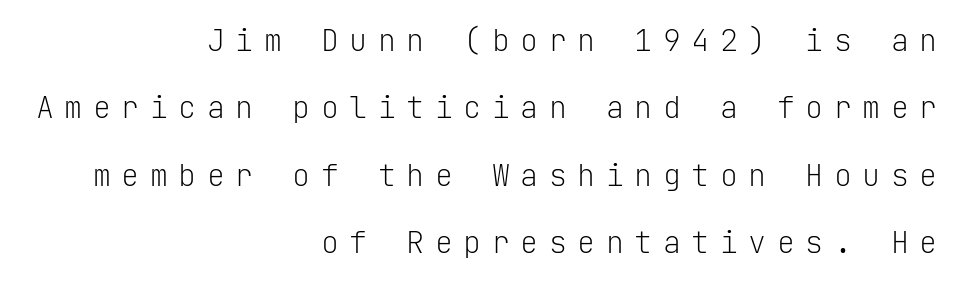
Every row of glyphs terminates at an identical x-position on the right. The words here are not underlined. Does the lettering tilt? It doesn't — this is upright. Spacing between characters has been opened up far beyond the box default. Unbolded letterforms with no extra heft. This sample trades compactness for vertical openness between lines.
